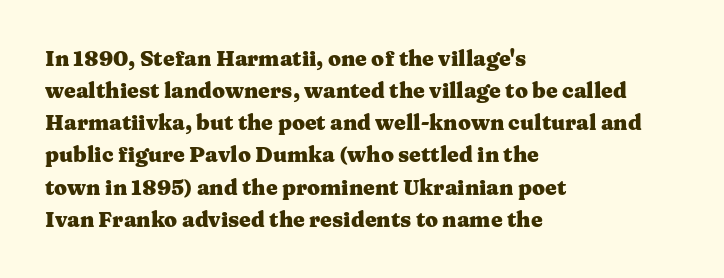
The image shows 21 px bold type, upright; set left-aligned, normal line spacing (1.53x), normal letter spacing, not underlined.
